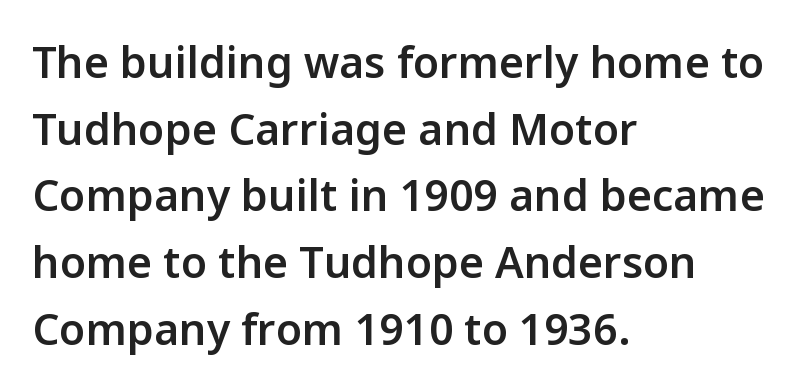
{"serif": "no", "italic": "no", "bold": "semi", "weight": "semibold", "width": "normal", "stroke_contrast": "low", "x_height": "medium", "monospaced": "no", "underline": "no", "align": "left", "line_spacing": "normal", "line_spacing_ratio": 1.55, "letter_spacing": "normal", "letter_spacing_em": 0.0, "glyph_px": 43}
